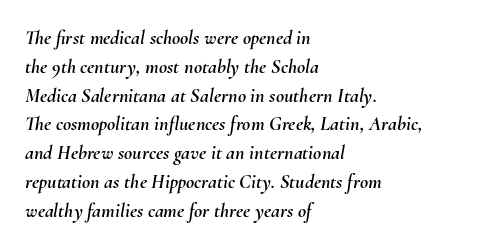
Bare-footed words on every line. Left-aligned paragraph, ragged on the right. No extra tracking has been applied to these lines. Would a proofreader flag this as italicized? Yes.
